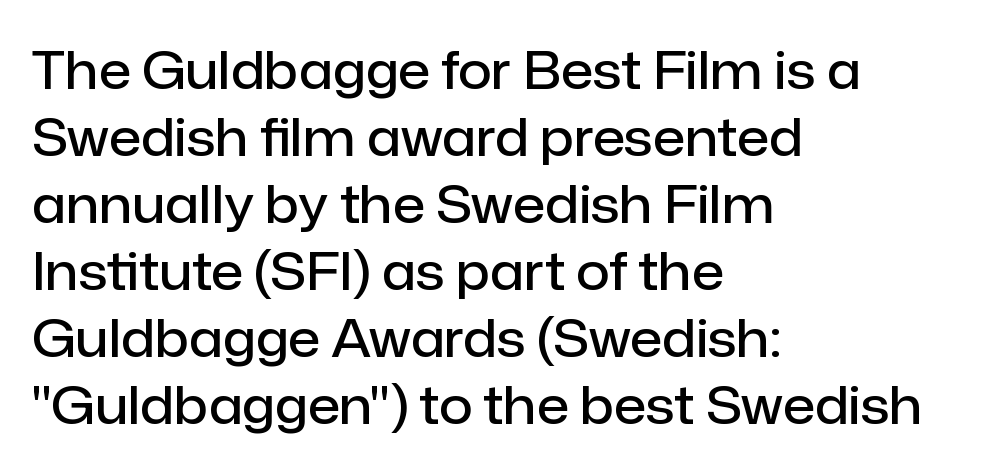
Q: Is the text bold? A: Semi-bold.
Q: Is the text italic (slanted)? A: No, it is upright.
Q: Is the typeface a serif or a sans-serif typeface? A: Sans-serif.
Q: Is the text underlined? A: No.
Q: How is the paragraph aligned? A: Left-aligned.
Q: Is the spacing between letters normal or unusually wide? A: Normal.
Q: Is the spacing between lines tight, normal or loose? A: Normal.
Q: Width (condensed, normal, or wide)? A: Normal.
Q: Stroke contrast? A: Low.
Q: x-height? A: Medium.
Q: Monospaced? A: No.
